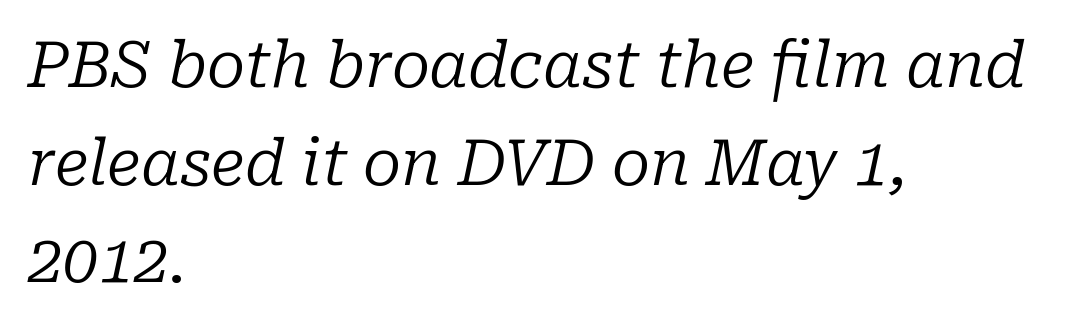
The image shows 63 px regular-weight serif type, italic (leaning right); set left-aligned, normal line spacing (1.55x), normal letter spacing, not underlined; low stroke contrast and a medium x-height.
